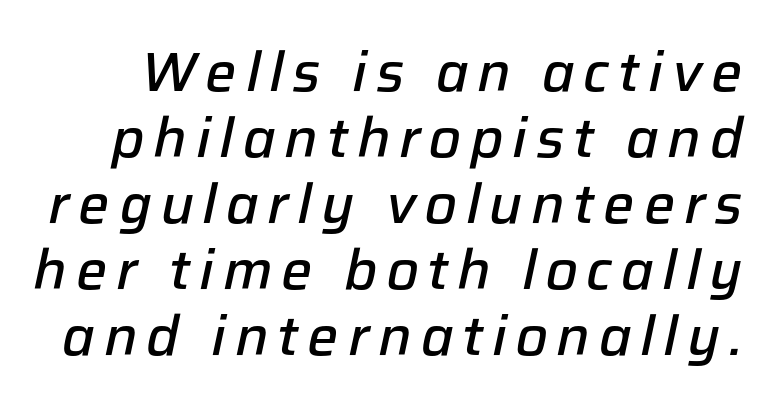
Italic? Definitely — the glyphs are oblique. Summary of weight: moderately heavy, a semibold. Check the space under the baseline: it is left empty. The passage shown is typed in a proportional face where columns would drift.
